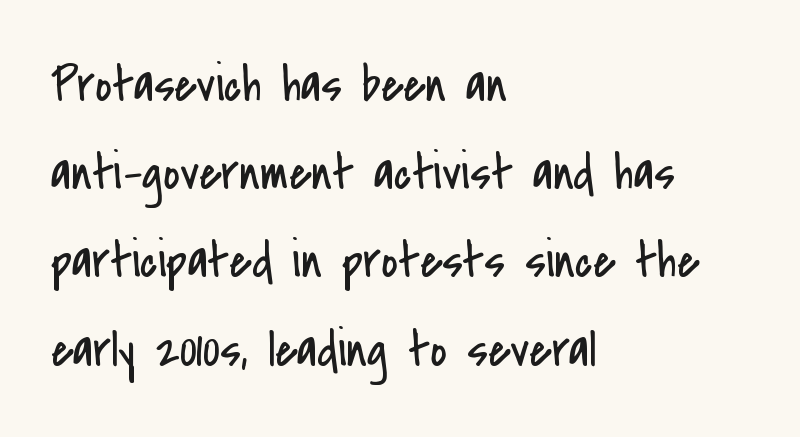
Q: Is the text bold? A: No.
Q: Is the text italic (slanted)? A: No, it is upright.
Q: Is the typeface a serif or a sans-serif typeface? A: Sans-serif.
Q: Is the text underlined? A: No.
Q: How is the paragraph aligned? A: Left-aligned.
Q: Is the spacing between letters normal or unusually wide? A: Normal.
Q: Width (condensed, normal, or wide)? A: Condensed.
Q: Stroke contrast? A: Low.
Q: x-height? A: Small.
Q: Monospaced? A: No.
